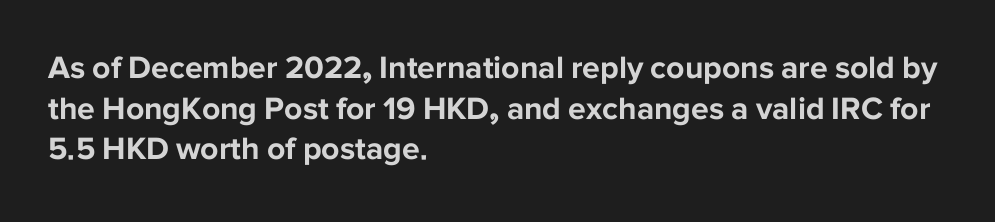
Q: Is the text bold? A: Yes.
Q: Is the text italic (slanted)? A: No, it is upright.
Q: Is the typeface a serif or a sans-serif typeface? A: Sans-serif.
Q: Is the text underlined? A: No.
Q: How is the paragraph aligned? A: Left-aligned.
Q: Is the spacing between letters normal or unusually wide? A: Normal.
Q: Is the spacing between lines tight, normal or loose? A: Normal.
Q: Width (condensed, normal, or wide)? A: Normal.
Q: Stroke contrast? A: Low.
Q: x-height? A: Medium.
Q: Monospaced? A: No.
